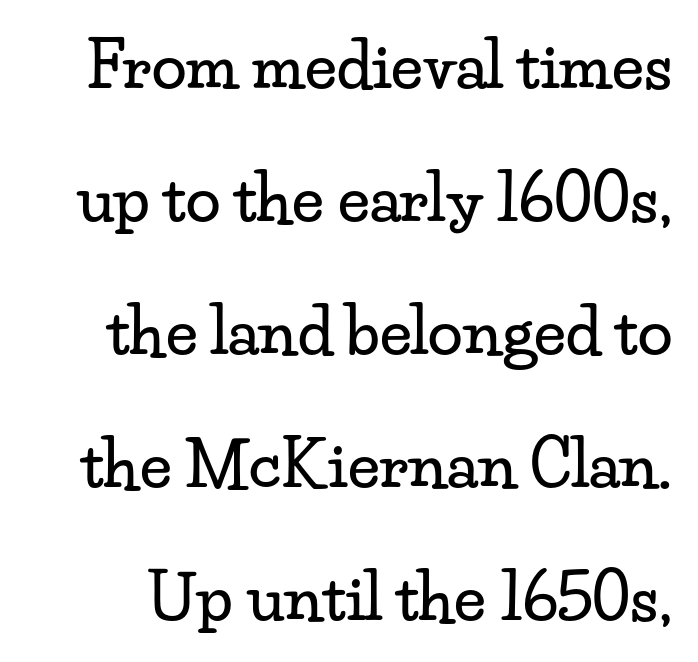
Q: Is the text italic (slanted)? A: No, it is upright.
Q: Is the typeface a serif or a sans-serif typeface? A: Serif.
Q: Is the text underlined? A: No.
Q: Is the spacing between letters normal or unusually wide? A: Normal.
Q: Is the spacing between lines tight, normal or loose? A: Loose.
Q: Width (condensed, normal, or wide)? A: Wide.
Q: Stroke contrast? A: Low.
Q: x-height? A: Small.
Q: Monospaced? A: No.
